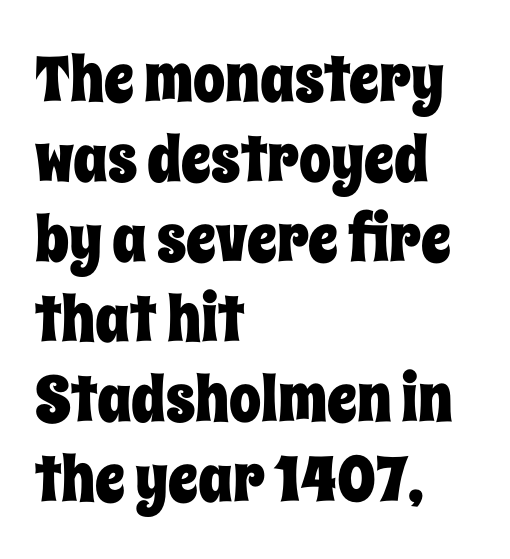
{"italic": "no", "width": "condensed", "stroke_contrast": "low", "x_height": "large", "monospaced": "no", "underline": "no", "align": "left", "line_spacing": "normal", "line_spacing_ratio": 1.25, "letter_spacing": "normal", "letter_spacing_em": 0.0, "glyph_px": 64}
